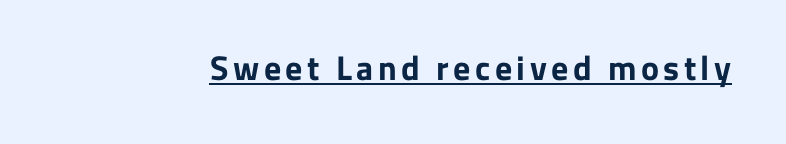
Character widths vary here, with narrow letters taking less room than wide ones. Unlike a traditional serif, this face leaves its strokes unadorned. The rendering uses a bold face; every stroke is thick and dark. A typesetter would mark this as roman, not italic.
